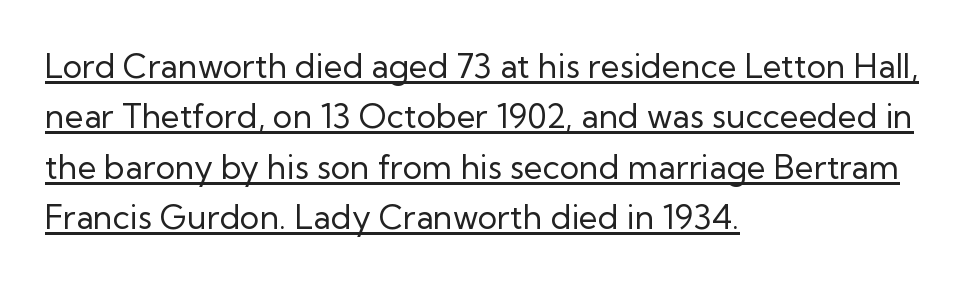
{"serif": "no", "italic": "no", "bold": "no", "weight": "regular", "width": "normal", "stroke_contrast": "low", "x_height": "medium", "monospaced": "no", "underline": "yes", "align": "left", "line_spacing": "normal", "line_spacing_ratio": 1.53, "letter_spacing": "normal", "letter_spacing_em": 0.0, "glyph_px": 33}
